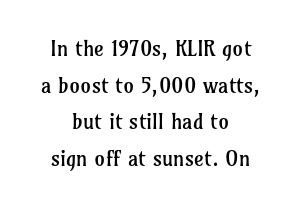
{"italic": "no", "bold": "no", "underline": "no", "align": "center", "line_spacing_ratio": 1.75, "letter_spacing": "normal", "letter_spacing_em": 0.0, "glyph_px": 21}
